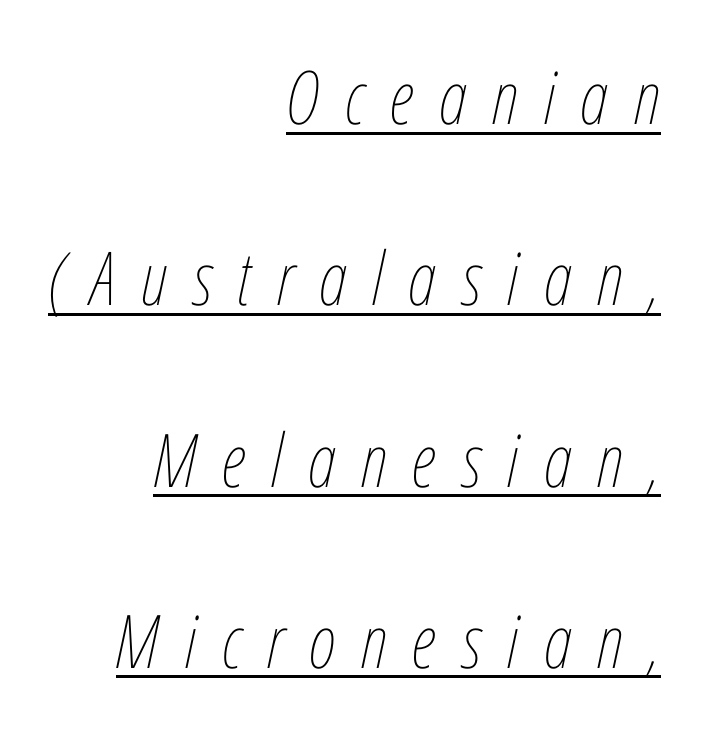
The image shows 74 px thin, condensed type, italic (leaning right); set right-aligned, loose line spacing (2.45x), unusually wide letter spacing (+0.34 em), underlined; low stroke contrast and a medium x-height.
